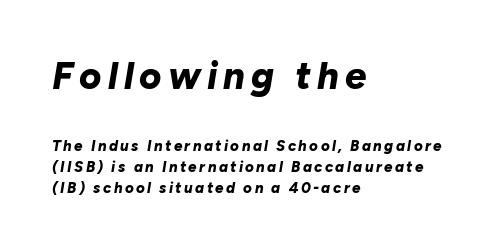
The image shows 38 px bold type, italic (leaning right); set left-aligned, normal line spacing (1.41x), not underlined; the first (top) block is 2.53x larger; low stroke contrast and a medium x-height.
